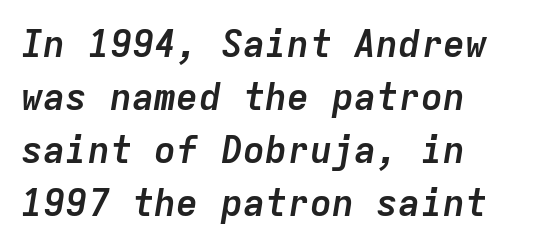
Q: Is the text bold? A: Yes.
Q: Is the text italic (slanted)? A: Yes, it leans right by about 9 degrees.
Q: Is the text underlined? A: No.
Q: How is the paragraph aligned? A: Left-aligned.
Q: Is the spacing between letters normal or unusually wide? A: Normal.
Q: Is the spacing between lines tight, normal or loose? A: Normal.
Q: Width (condensed, normal, or wide)? A: Normal.
Q: Stroke contrast? A: Low.
Q: x-height? A: Medium.
Q: Monospaced? A: Yes.
